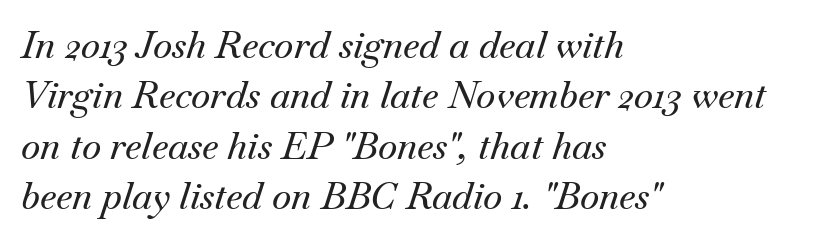
The image shows 37 px serif type, italic (leaning right); set left-aligned, normal line spacing (1.36x), normal letter spacing, not underlined; medium stroke contrast and a small x-height.
